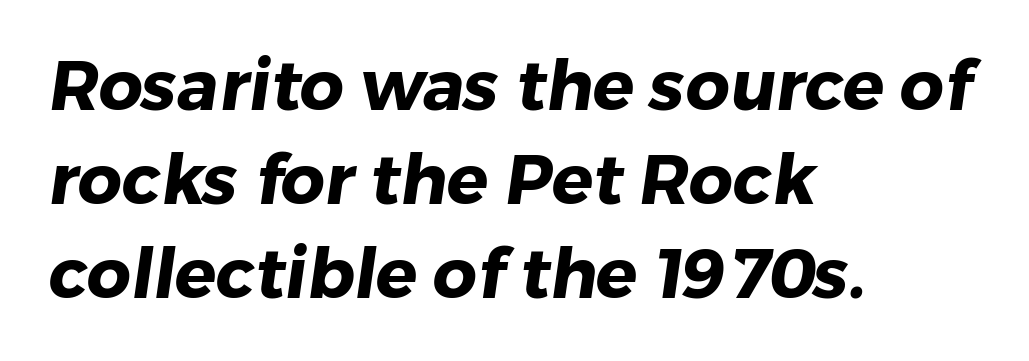
Q: Is the text bold? A: Yes.
Q: Is the typeface a serif or a sans-serif typeface? A: Sans-serif.
Q: Is the text underlined? A: No.
Q: How is the paragraph aligned? A: Left-aligned.
Q: Is the spacing between letters normal or unusually wide? A: Normal.
Q: Is the spacing between lines tight, normal or loose? A: Normal.
Q: Width (condensed, normal, or wide)? A: Normal.
Q: Stroke contrast? A: Low.
Q: x-height? A: Medium.
Q: Monospaced? A: No.
